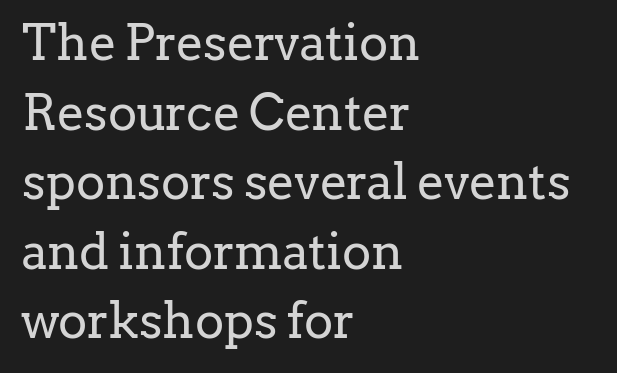
{"serif": "yes", "italic": "no", "bold": "no", "weight": "regular", "width": "normal", "stroke_contrast": "low", "x_height": "medium", "monospaced": "no", "underline": "no", "align": "left", "line_spacing": "normal", "line_spacing_ratio": 1.42, "letter_spacing": "normal", "letter_spacing_em": 0.0, "glyph_px": 49}
